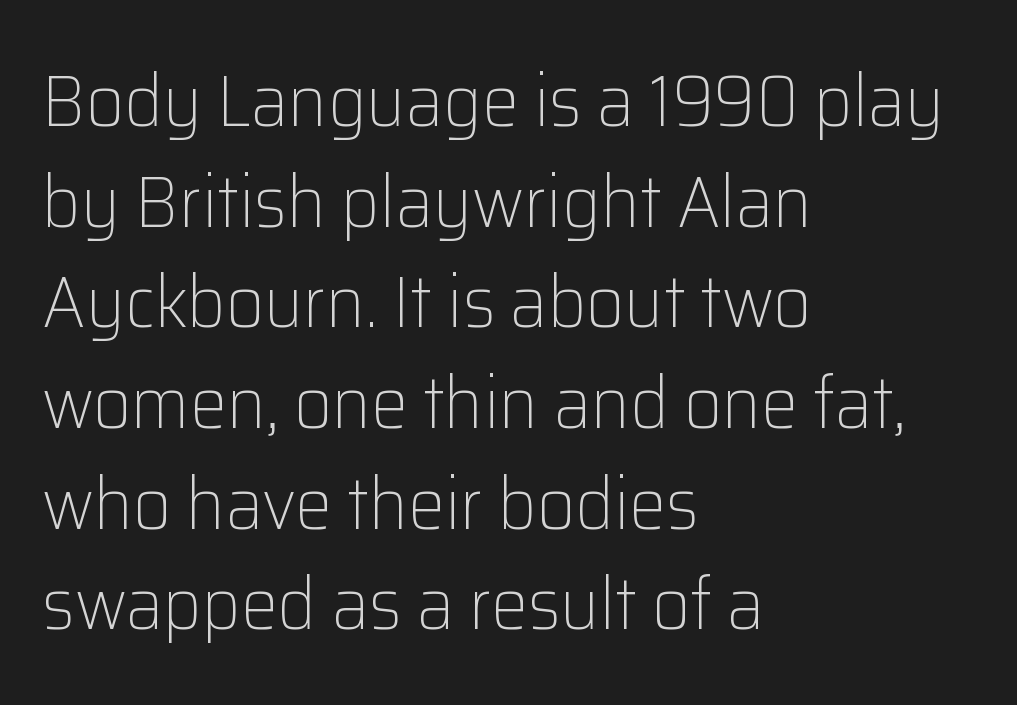
The image shows 74 px light sans-serif type, upright; set left-aligned, normal line spacing (1.36x), normal letter spacing, not underlined; low stroke contrast and a medium x-height.
